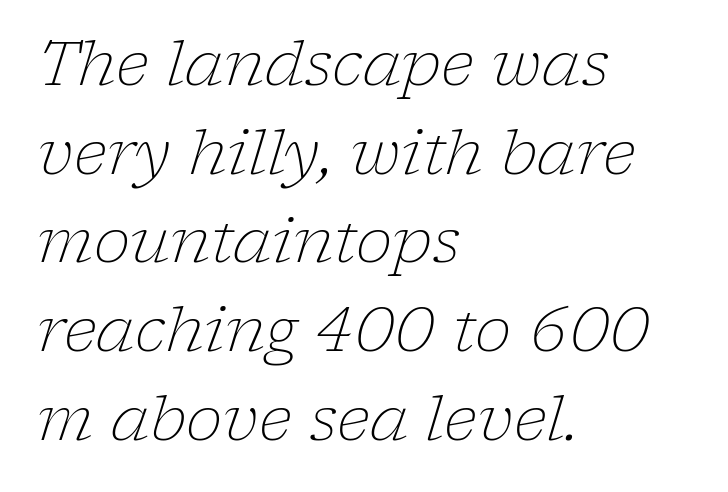
Successive baselines arrive at the customary interval. The type is set solid horizontally, with unmodified tracking. The face used here is proportionally spaced, like ordinary book or web type. Notice how the passage keeps a crisp vertical edge on the left only.
